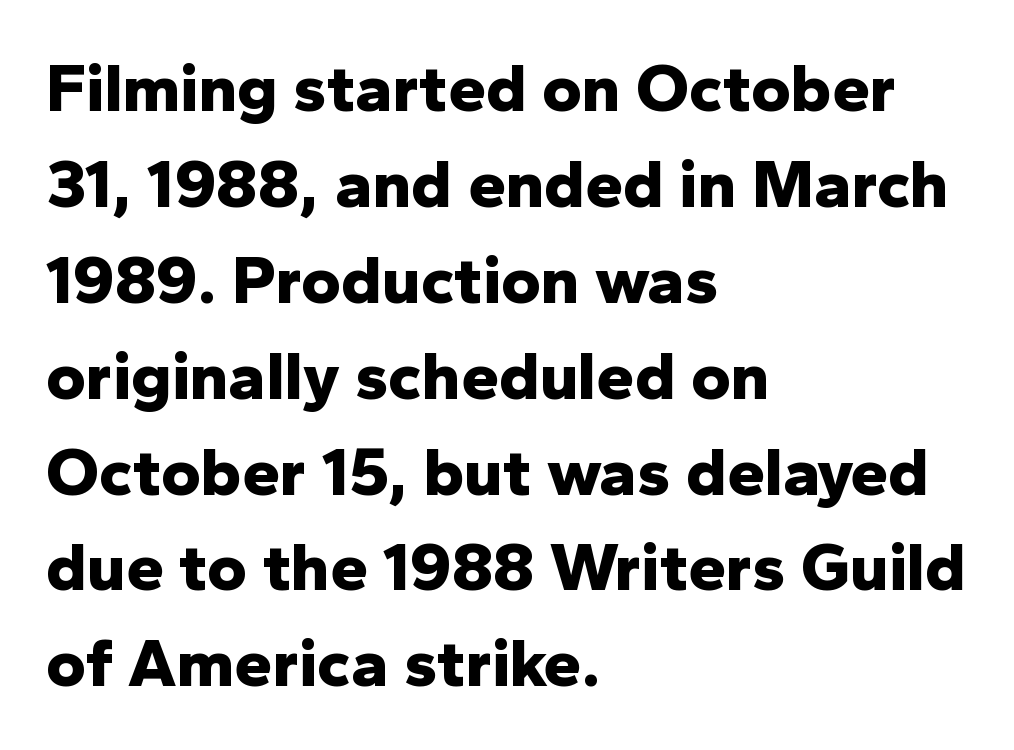
{"serif": "no", "italic": "no", "bold": "yes", "weight": "bold", "width": "normal", "stroke_contrast": "low", "x_height": "medium", "monospaced": "no", "underline": "no", "align": "left", "line_spacing": "normal", "line_spacing_ratio": 1.41, "letter_spacing": "normal", "letter_spacing_em": 0.0, "glyph_px": 68}
